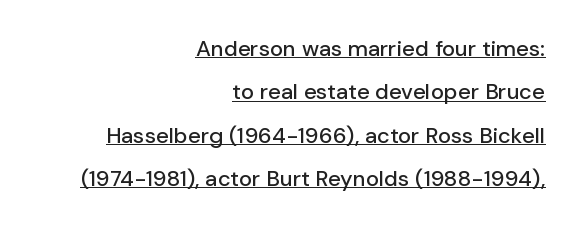
Q: Is the text italic (slanted)? A: No, it is upright.
Q: Is the text underlined? A: Yes.
Q: How is the paragraph aligned? A: Right-aligned.
Q: Is the spacing between letters normal or unusually wide? A: Normal.
Q: Is the spacing between lines tight, normal or loose? A: Loose.
